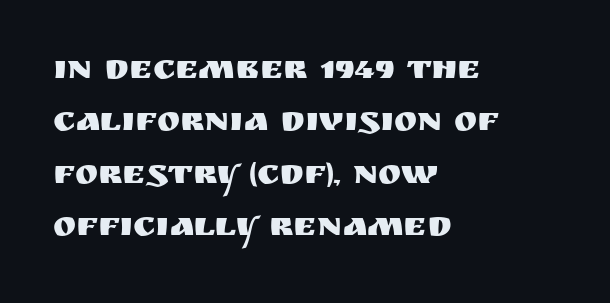
{"serif": "no", "italic": "no", "width": "normal", "stroke_contrast": "medium", "x_height": "large", "monospaced": "no", "underline": "no", "align": "left", "line_spacing": "normal", "line_spacing_ratio": 1.5, "letter_spacing": "normal", "letter_spacing_em": 0.0, "glyph_px": 35}
